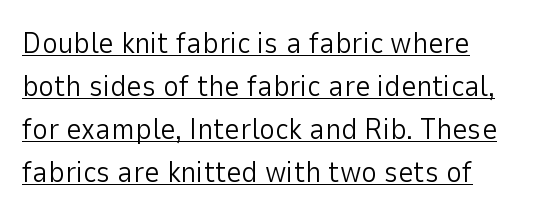
Short note: letters normally spaced. Here the designer chose a conventional face with non-uniform glyph widths. The specimen reads as upright at a glance. Stroke terminals: plain, sans-serif.
